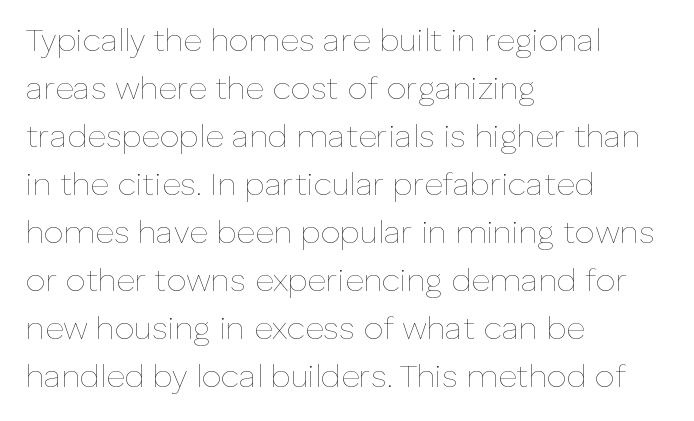
The strokes carry an ordinary text weight at most. Has an underline been added? It has not. The line-height multiplier appears to be the usual default. The typography opts for an upright posture over an oblique one. This sample has the flowing, uneven cadence of proportional lettering.
